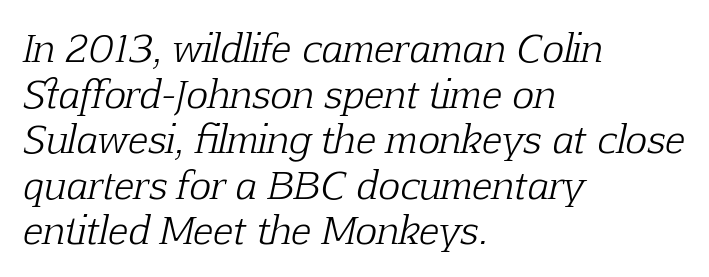
Q: Is the text bold? A: No.
Q: Is the text italic (slanted)? A: Yes, it leans right by about 12 degrees.
Q: Is the typeface a serif or a sans-serif typeface? A: Serif.
Q: Is the text underlined? A: No.
Q: How is the paragraph aligned? A: Left-aligned.
Q: Is the spacing between letters normal or unusually wide? A: Normal.
Q: Width (condensed, normal, or wide)? A: Normal.
Q: Stroke contrast? A: Low.
Q: x-height? A: Medium.
Q: Monospaced? A: No.
